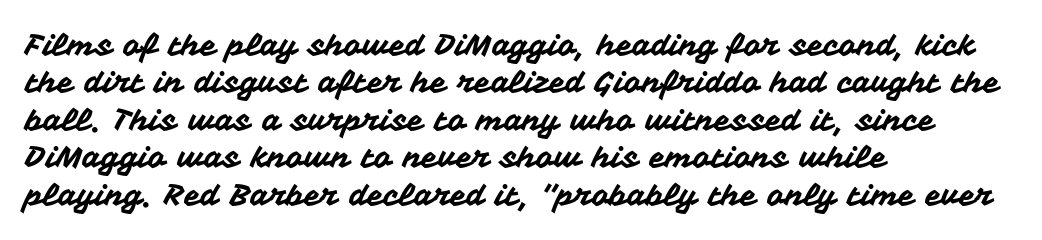
Q: Is the text italic (slanted)? A: Yes.
Q: Is the typeface a serif or a sans-serif typeface? A: Sans-serif.
Q: Is the text underlined? A: No.
Q: How is the paragraph aligned? A: Left-aligned.
Q: Is the spacing between letters normal or unusually wide? A: Normal.
Q: Is the spacing between lines tight, normal or loose? A: Normal.
Q: Width (condensed, normal, or wide)? A: Normal.
Q: Stroke contrast? A: Medium.
Q: x-height? A: Medium.
Q: Monospaced? A: No.
